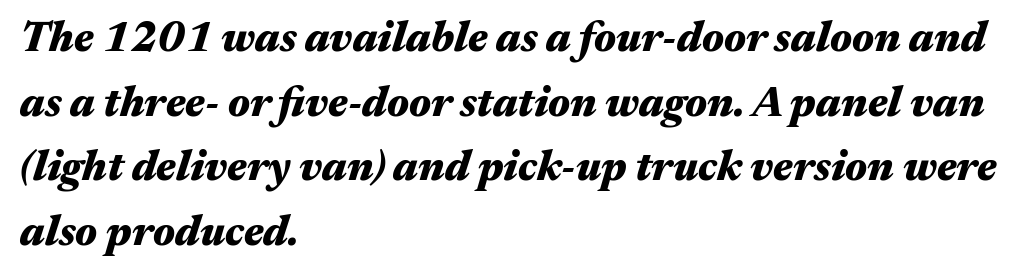
The image shows 42 px heavy, wide type, italic (leaning right); set left-aligned, normal line spacing (1.54x), normal letter spacing, not underlined; medium stroke contrast and a medium x-height.
